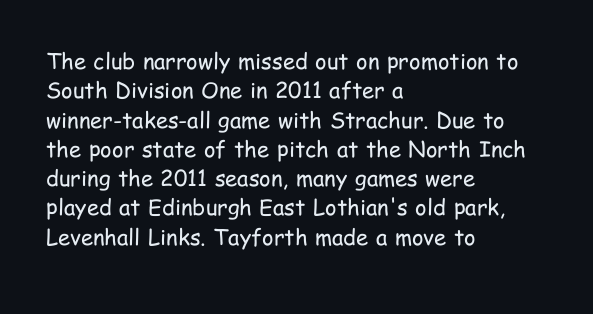
{"italic": "no", "bold": "no", "underline": "no", "align": "left", "line_spacing": "normal", "line_spacing_ratio": 1.33, "letter_spacing": "normal", "letter_spacing_em": 0.0, "glyph_px": 22}
